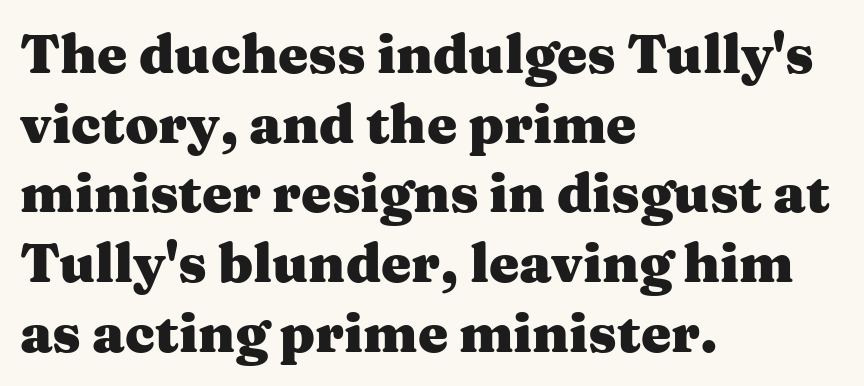
The passage shown is typeset with a serif family. Here the designer chose a conventional face with non-uniform glyph widths. Nope, not italic — everything's standing straight. This sample uses plain, unmodified letter spacing. The rag falls on the right side of this text block. Lines of text with bare space underneath.
